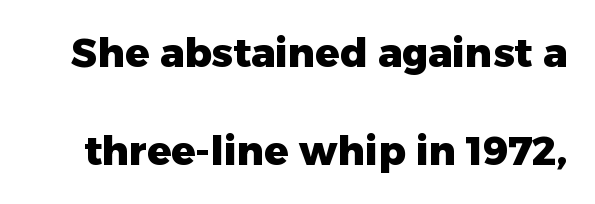
{"serif": "no", "italic": "no", "bold": "yes", "weight": "heavy", "width": "normal", "stroke_contrast": "low", "x_height": "medium", "monospaced": "no", "underline": "no", "line_spacing": "loose", "line_spacing_ratio": 2.44, "letter_spacing": "normal", "letter_spacing_em": 0.0, "glyph_px": 40}
